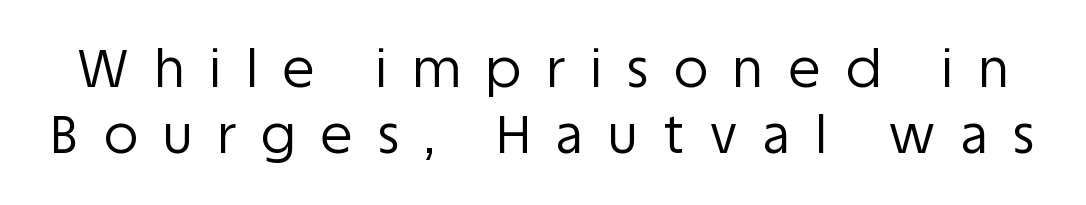
Q: Is the text bold? A: No.
Q: Is the text italic (slanted)? A: No, it is upright.
Q: Is the typeface a serif or a sans-serif typeface? A: Sans-serif.
Q: Is the text underlined? A: No.
Q: Is the spacing between letters normal or unusually wide? A: Unusually wide.
Q: Is the spacing between lines tight, normal or loose? A: Normal.
Q: Width (condensed, normal, or wide)? A: Normal.
Q: Stroke contrast? A: Low.
Q: x-height? A: Large.
Q: Monospaced? A: No.
